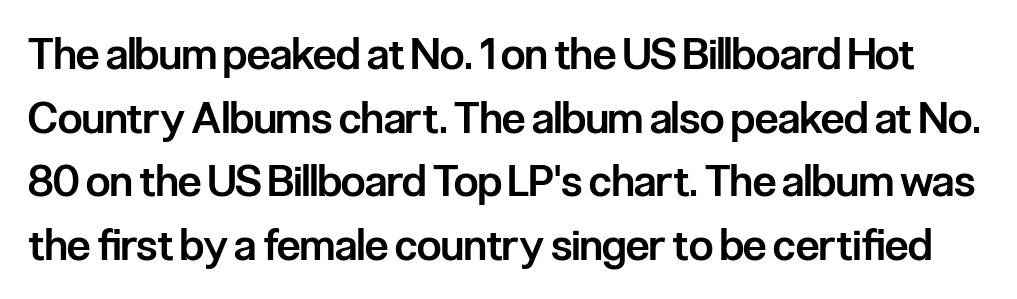
{"serif": "no", "italic": "no", "bold": "semi", "weight": "semibold", "width": "condensed", "stroke_contrast": "low", "x_height": "medium", "monospaced": "no", "underline": "no", "line_spacing": "normal", "line_spacing_ratio": 1.48, "letter_spacing": "normal", "letter_spacing_em": 0.0, "glyph_px": 43}
